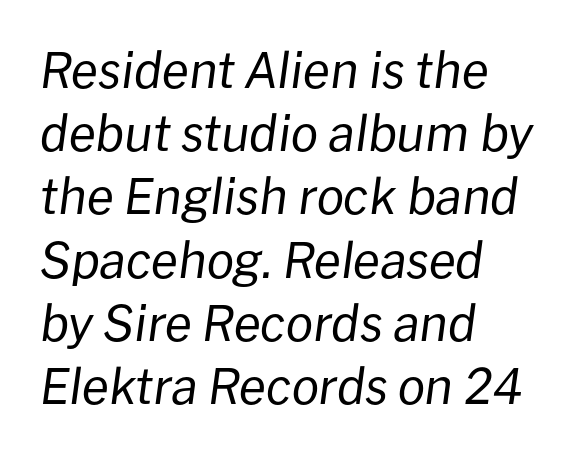
Q: Is the text bold? A: No.
Q: Is the text italic (slanted)? A: Yes, it leans right by about 8 degrees.
Q: Is the text underlined? A: No.
Q: How is the paragraph aligned? A: Left-aligned.
Q: Is the spacing between letters normal or unusually wide? A: Normal.
Q: Is the spacing between lines tight, normal or loose? A: Normal.
Q: Width (condensed, normal, or wide)? A: Normal.
Q: Stroke contrast? A: Low.
Q: x-height? A: Medium.
Q: Monospaced? A: No.
